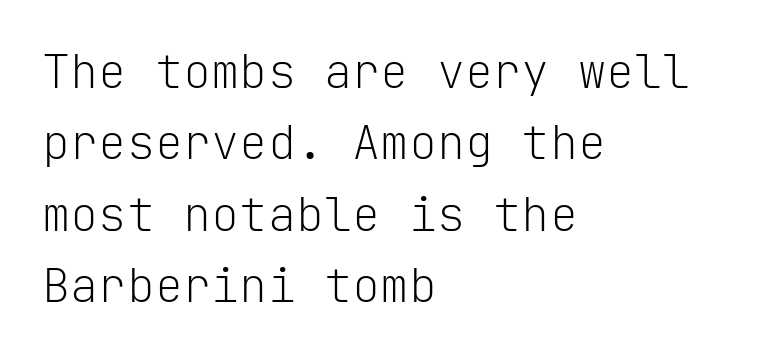
Q: Is the text bold? A: No.
Q: Is the text italic (slanted)? A: No, it is upright.
Q: Is the typeface a serif or a sans-serif typeface? A: Sans-serif.
Q: Is the text underlined? A: No.
Q: How is the paragraph aligned? A: Left-aligned.
Q: Is the spacing between letters normal or unusually wide? A: Normal.
Q: Is the spacing between lines tight, normal or loose? A: Normal.
Q: Width (condensed, normal, or wide)? A: Normal.
Q: Stroke contrast? A: Low.
Q: x-height? A: Medium.
Q: Monospaced? A: Yes.
